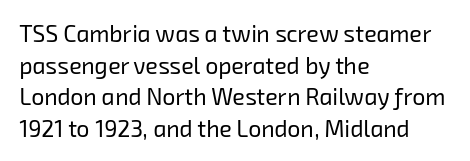
Q: Is the text bold? A: No.
Q: Is the text underlined? A: No.
Q: How is the paragraph aligned? A: Left-aligned.
Q: Is the spacing between letters normal or unusually wide? A: Normal.
Q: Is the spacing between lines tight, normal or loose? A: Normal.
